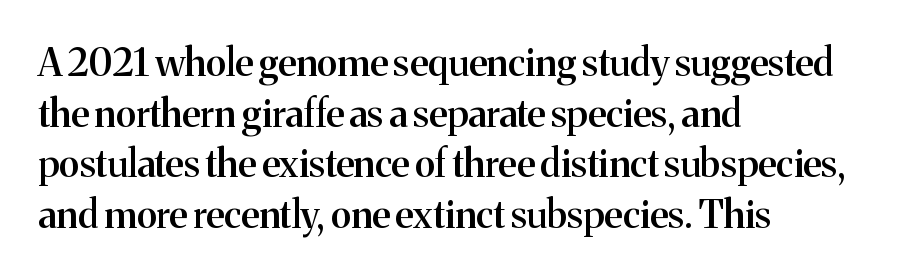
Reading down the column, the eye jumps a familiar distance to each next line. Type without underlining. You could not count columns in this text — the font is proportionally spaced. Note: serifs present on the glyphs. Every stem runs plumb, perpendicular to the baseline. The rendering uses a semibold face; strokes are thickened but not to full bold.
